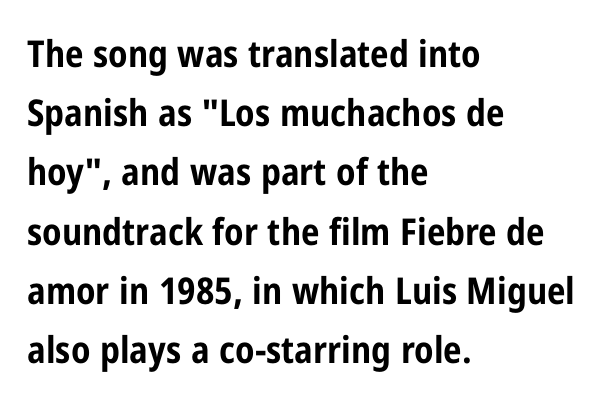
The image shows 37 px bold, condensed sans-serif type, upright; set left-aligned, normal line spacing (1.6x), normal letter spacing, not underlined; low stroke contrast and a medium x-height.
